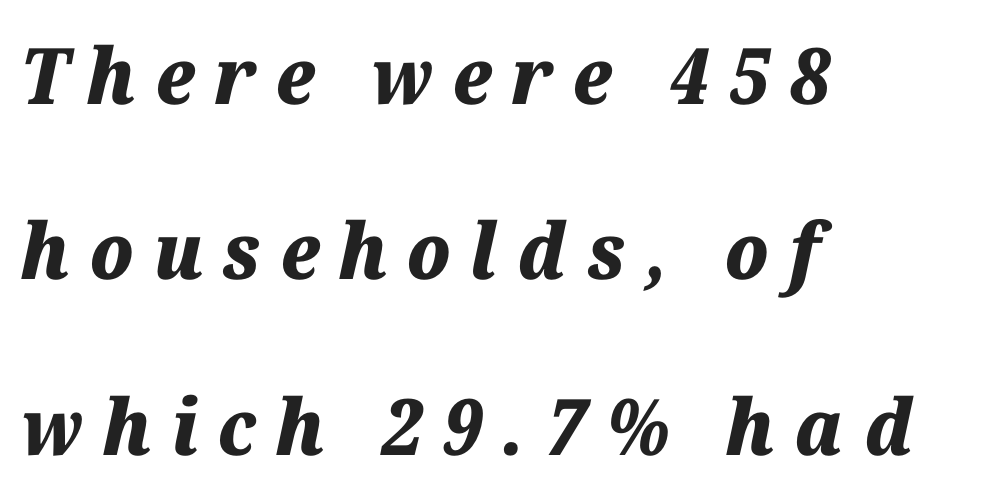
The image shows 78 px heavy type, italic (leaning right); set left-aligned, loose line spacing (2.25x), unusually wide letter spacing (+0.25 em), not underlined; medium stroke contrast and a medium x-height.
